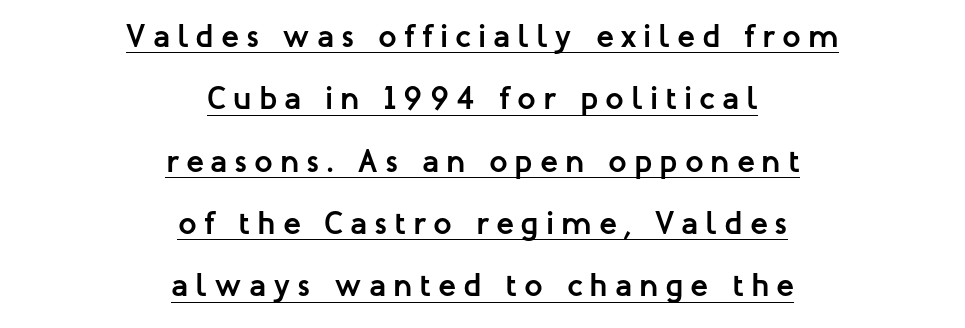
Emphasis by weight is at full strength: bold. The gaps between neighbouring characters are conspicuously large. Has an underline been added? It has. The letters stand straight up with perfectly vertical stems. Regarding serifs, this sample does without them. Typeset on center — no edge is straight.
